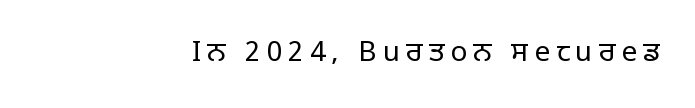
The image shows 28 px regular-weight sans-serif type, upright; set right-aligned, unusually wide letter spacing (+0.22 em), not underlined; low stroke contrast and a large x-height.
